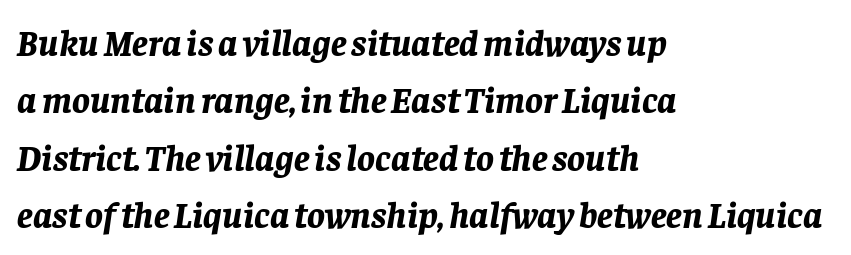
Q: Is the text bold? A: Yes.
Q: Is the text italic (slanted)? A: Yes, it leans right by about 8 degrees.
Q: Is the text underlined? A: No.
Q: How is the paragraph aligned? A: Left-aligned.
Q: Is the spacing between letters normal or unusually wide? A: Normal.
Q: Is the spacing between lines tight, normal or loose? A: Normal.
Q: Width (condensed, normal, or wide)? A: Normal.
Q: Stroke contrast? A: Low.
Q: x-height? A: Large.
Q: Monospaced? A: No.
